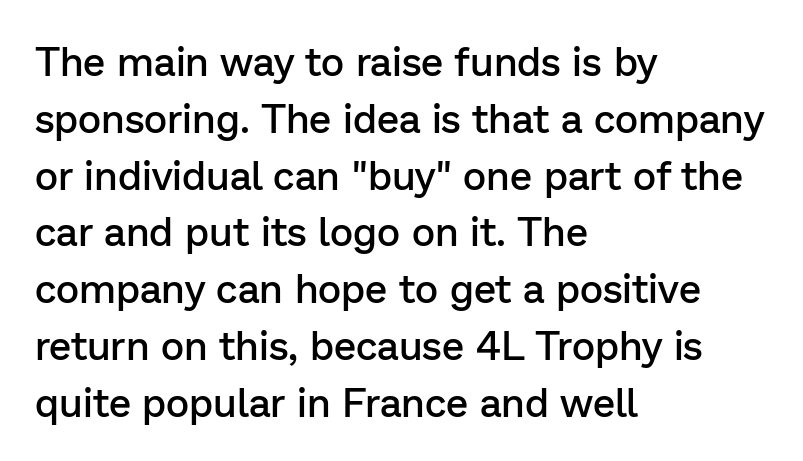
Q: Is the text bold? A: Semi-bold.
Q: Is the text italic (slanted)? A: No, it is upright.
Q: Is the typeface a serif or a sans-serif typeface? A: Sans-serif.
Q: Is the text underlined? A: No.
Q: How is the paragraph aligned? A: Left-aligned.
Q: Is the spacing between letters normal or unusually wide? A: Normal.
Q: Is the spacing between lines tight, normal or loose? A: Normal.
Q: Width (condensed, normal, or wide)? A: Normal.
Q: Stroke contrast? A: Low.
Q: x-height? A: Medium.
Q: Monospaced? A: No.
